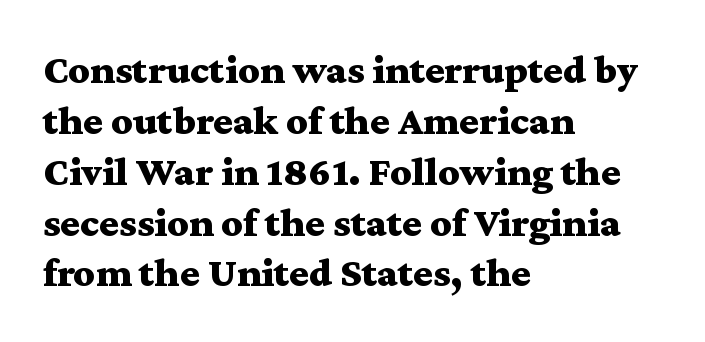
In terms of letterspacing, this is plain default setting. Proportional: the letters do not fall into vertical columns. Look at the bottom of the vertical strokes: they flare into serifs here. What weight is shown? A full bold with thick strokes. Any mark beneath the type? The region is blank.
